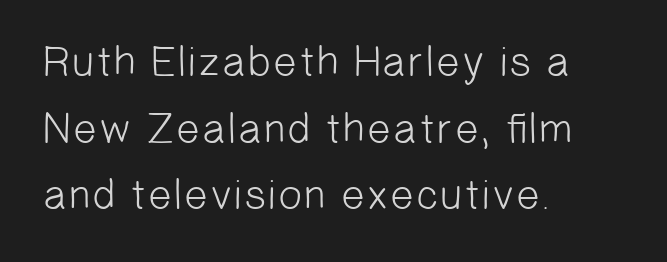
The image shows 43 px light sans-serif type; set left-aligned, normal line spacing (1.55x), normal letter spacing, not underlined; low stroke contrast and a medium x-height.
